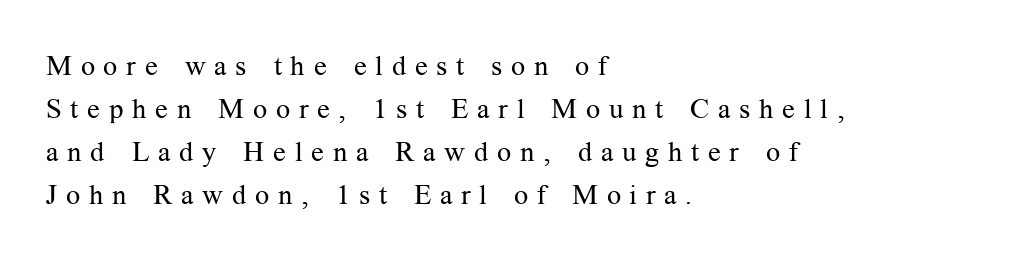
The image shows 28 px regular-weight serif type, upright; set left-aligned, normal line spacing (1.53x), unusually wide letter spacing (+0.31 em), not underlined; medium stroke contrast and a medium x-height.
